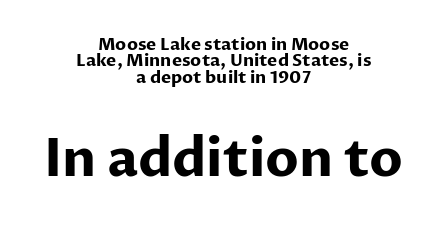
The image shows 52 px bold sans-serif type, upright; set centered, tight line spacing (0.96x), normal letter spacing, not underlined; the second (bottom) block is 3.06x larger; low stroke contrast and a medium x-height.
